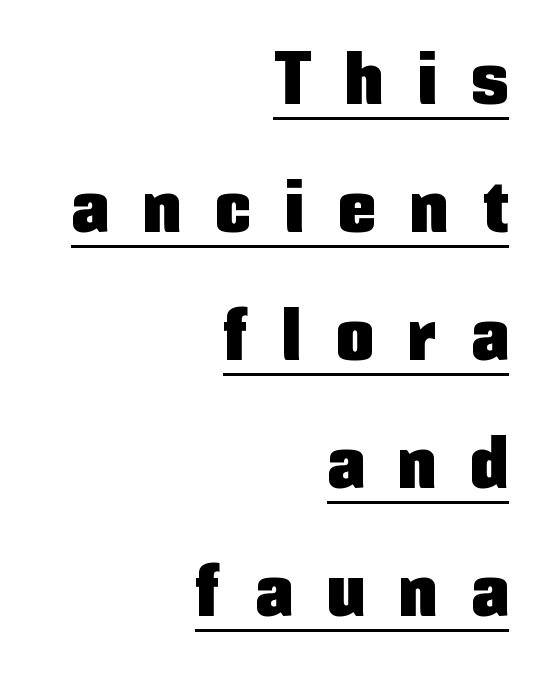
{"serif": "no", "italic": "no", "width": "condensed", "stroke_contrast": "low", "x_height": "medium", "monospaced": "no", "underline": "yes", "align": "right", "line_spacing_ratio": 1.73, "letter_spacing": "wide", "letter_spacing_em": 0.48, "glyph_px": 74}
